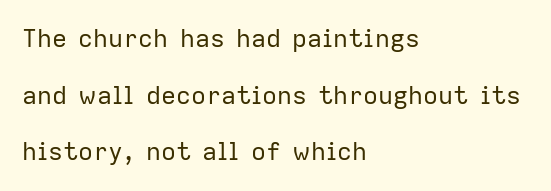
{"italic": "no", "bold": "no", "underline": "no", "align": "left", "line_spacing": "loose", "line_spacing_ratio": 2.27, "letter_spacing": "normal", "letter_spacing_em": 0.0, "glyph_px": 25}
